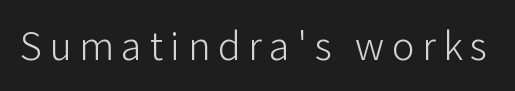
The image shows 42 px light sans-serif type, upright; set not underlined; low stroke contrast and a medium x-height.
